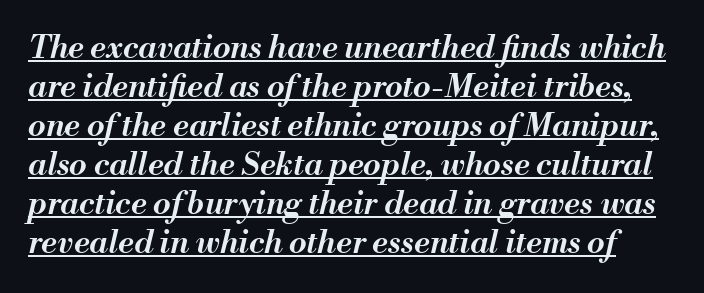
Q: Is the text bold? A: Semi-bold.
Q: Is the text italic (slanted)? A: Yes, it leans right by about 13 degrees.
Q: Is the text underlined? A: Yes.
Q: Is the spacing between letters normal or unusually wide? A: Normal.
Q: Width (condensed, normal, or wide)? A: Normal.
Q: Stroke contrast? A: Medium.
Q: x-height? A: Small.
Q: Monospaced? A: No.
